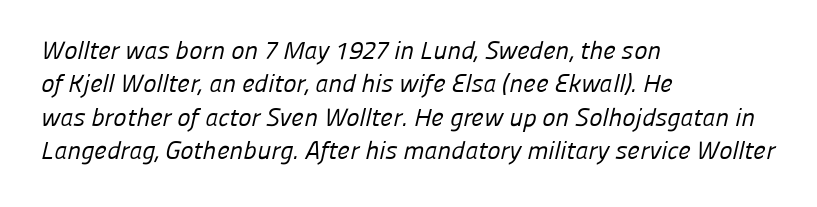
Q: Is the text bold? A: No.
Q: Is the text underlined? A: No.
Q: How is the paragraph aligned? A: Left-aligned.
Q: Is the spacing between letters normal or unusually wide? A: Normal.
Q: Is the spacing between lines tight, normal or loose? A: Normal.
